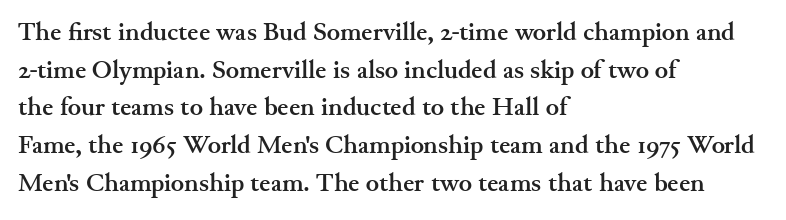
Students, note that the glyphs here touch the page at normal intervals. The vertical gap from one line to the next is medium. The lettering stays uniformly vertical, giving the passage a roman look. The lines are quadded left. Heft: maximum for text — a bold. Type without underlining.
